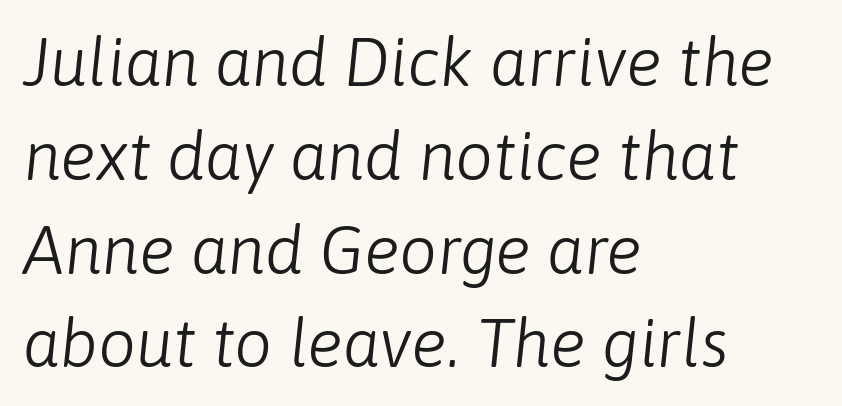
Q: Is the text bold? A: No.
Q: Is the text italic (slanted)? A: Yes, it leans right by about 6 degrees.
Q: Is the text underlined? A: No.
Q: How is the paragraph aligned? A: Left-aligned.
Q: Is the spacing between letters normal or unusually wide? A: Normal.
Q: Is the spacing between lines tight, normal or loose? A: Normal.
Q: Width (condensed, normal, or wide)? A: Normal.
Q: Stroke contrast? A: Low.
Q: x-height? A: Medium.
Q: Monospaced? A: No.
